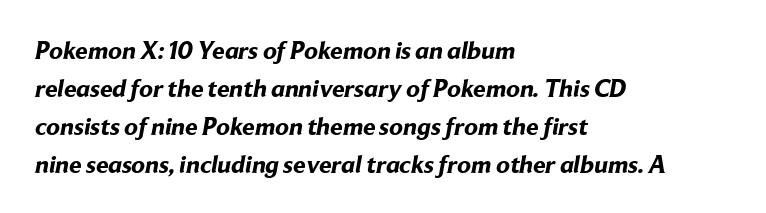
Q: Is the text bold? A: Yes.
Q: Is the text underlined? A: No.
Q: How is the paragraph aligned? A: Left-aligned.
Q: Is the spacing between letters normal or unusually wide? A: Normal.
Q: Is the spacing between lines tight, normal or loose? A: Normal.
